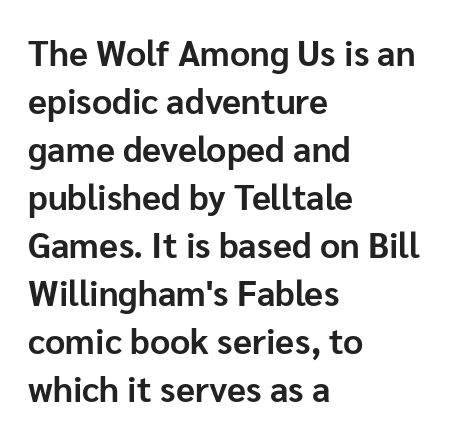
The image shows 35 px bold sans-serif type, upright; set left-aligned, normal line spacing (1.37x), normal letter spacing, not underlined; low stroke contrast and a medium x-height.
